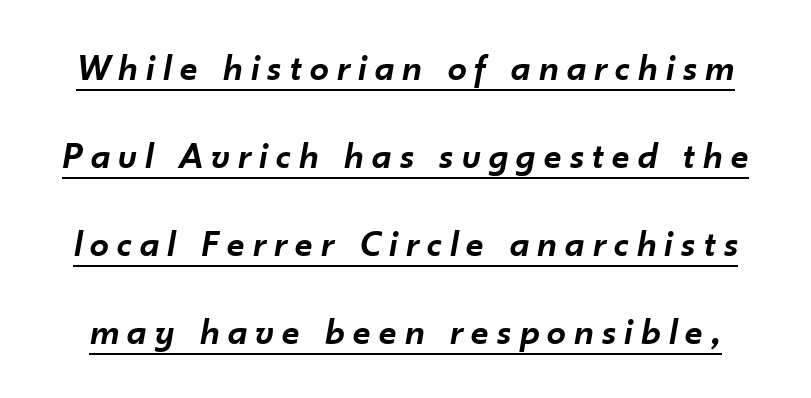
Q: Is the text bold? A: Semi-bold.
Q: Is the text italic (slanted)? A: Yes, it leans right by about 10 degrees.
Q: Is the text underlined? A: Yes.
Q: Is the spacing between letters normal or unusually wide? A: Unusually wide.
Q: Is the spacing between lines tight, normal or loose? A: Loose.
Q: Width (condensed, normal, or wide)? A: Normal.
Q: Stroke contrast? A: Low.
Q: x-height? A: Small.
Q: Monospaced? A: No.
